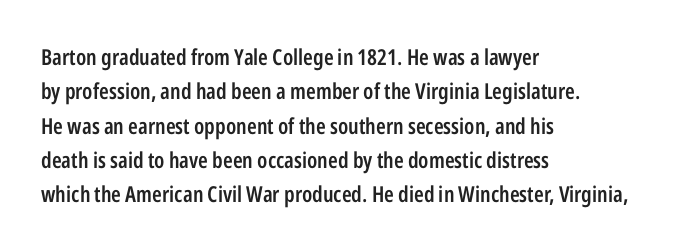
{"italic": "no", "bold": "semi", "underline": "no", "align": "left", "line_spacing": "normal", "line_spacing_ratio": 1.56, "letter_spacing": "normal", "letter_spacing_em": 0.0, "glyph_px": 22}
